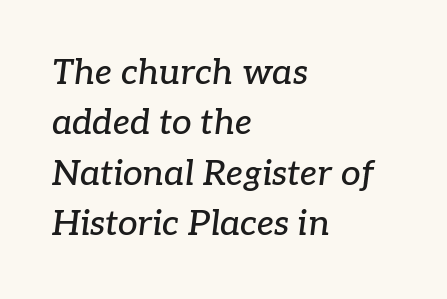
{"serif": "yes", "italic": "yes", "lean": "right", "slant_degrees": 7, "width": "normal", "stroke_contrast": "low", "x_height": "medium", "monospaced": "no", "underline": "no", "align": "left", "line_spacing": "normal", "line_spacing_ratio": 1.44, "letter_spacing": "normal", "letter_spacing_em": 0.0, "glyph_px": 35}
